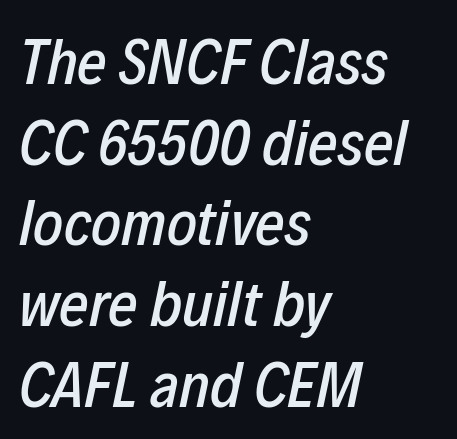
Q: Is the text italic (slanted)? A: Yes, it leans right by about 12 degrees.
Q: Is the text underlined? A: No.
Q: How is the paragraph aligned? A: Left-aligned.
Q: Is the spacing between letters normal or unusually wide? A: Normal.
Q: Is the spacing between lines tight, normal or loose? A: Normal.
Q: Width (condensed, normal, or wide)? A: Condensed.
Q: Stroke contrast? A: Low.
Q: x-height? A: Medium.
Q: Monospaced? A: No.
